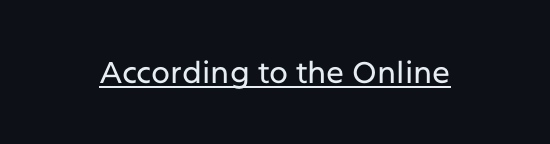
{"serif": "no", "italic": "no", "width": "normal", "stroke_contrast": "low", "x_height": "medium", "monospaced": "no", "underline": "yes", "letter_spacing": "normal", "letter_spacing_em": 0.0, "glyph_px": 30}
